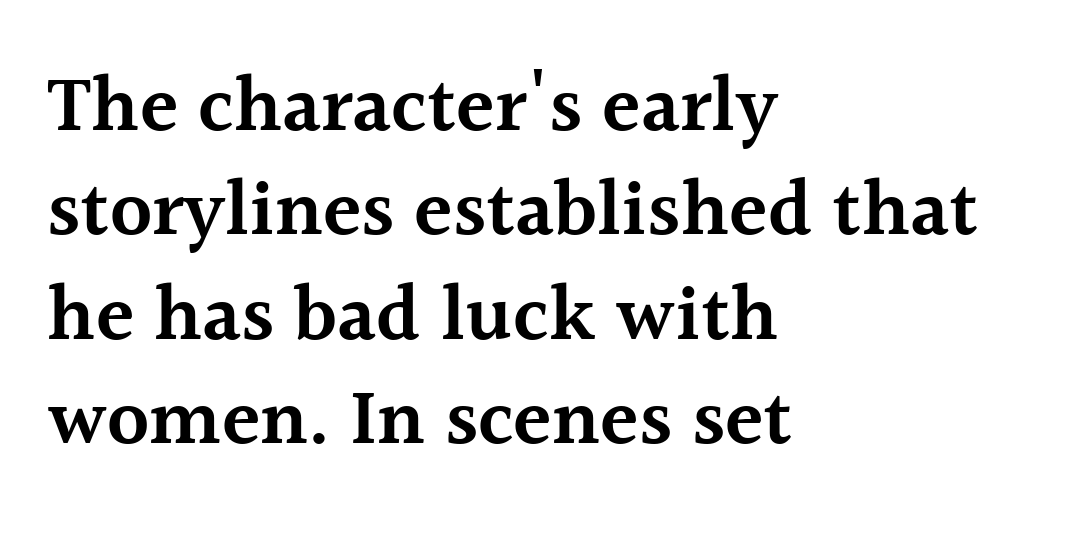
Q: Is the text bold? A: Semi-bold.
Q: Is the text italic (slanted)? A: No, it is upright.
Q: Is the typeface a serif or a sans-serif typeface? A: Serif.
Q: Is the text underlined? A: No.
Q: How is the paragraph aligned? A: Left-aligned.
Q: Is the spacing between letters normal or unusually wide? A: Normal.
Q: Is the spacing between lines tight, normal or loose? A: Normal.
Q: Width (condensed, normal, or wide)? A: Normal.
Q: x-height? A: Medium.
Q: Monospaced? A: No.
